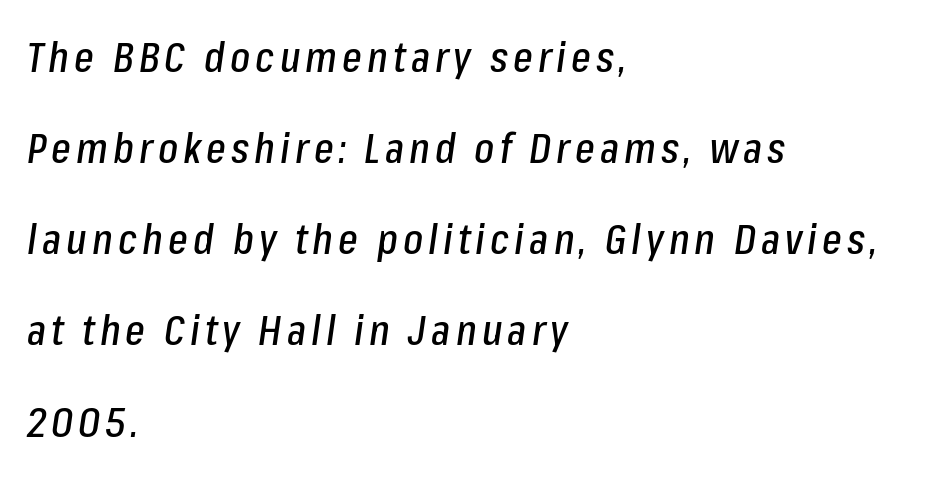
Q: Is the text italic (slanted)? A: Yes, it leans right by about 8 degrees.
Q: Is the text underlined? A: No.
Q: How is the paragraph aligned? A: Left-aligned.
Q: Is the spacing between lines tight, normal or loose? A: Loose.
Q: Width (condensed, normal, or wide)? A: Condensed.
Q: Stroke contrast? A: Low.
Q: x-height? A: Medium.
Q: Monospaced? A: No.
